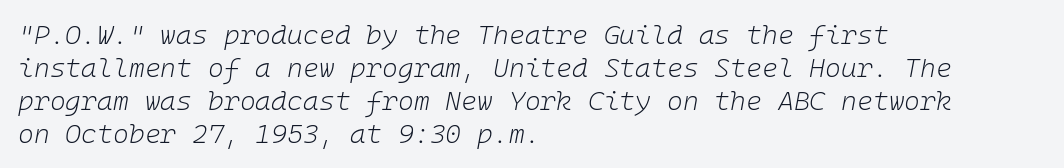
Q: Is the text bold? A: No.
Q: Is the text italic (slanted)? A: Yes, it leans right by about 10 degrees.
Q: Is the text underlined? A: No.
Q: How is the paragraph aligned? A: Left-aligned.
Q: Is the spacing between letters normal or unusually wide? A: Normal.
